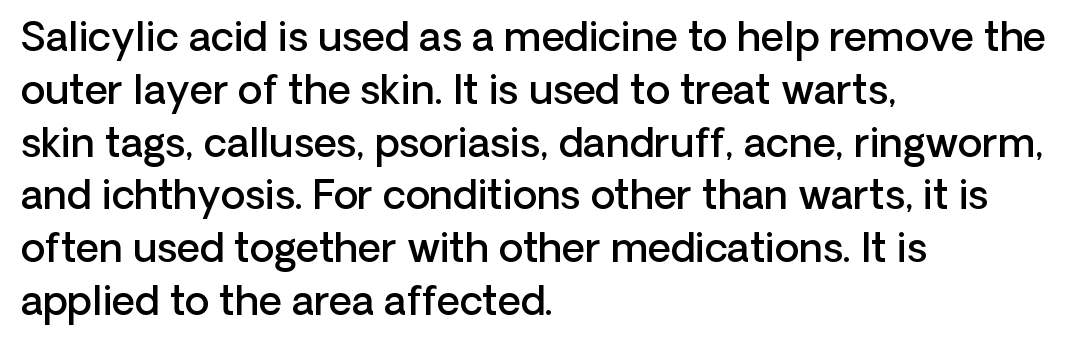
{"serif": "no", "italic": "no", "bold": "semi", "weight": "semibold", "width": "normal", "stroke_contrast": "low", "x_height": "medium", "monospaced": "no", "underline": "no", "align": "left", "line_spacing": "normal", "line_spacing_ratio": 1.32, "letter_spacing": "normal", "letter_spacing_em": 0.0, "glyph_px": 40}
